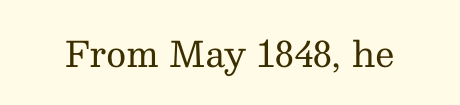
Letters have the restrained weight of plain body copy at most. Bare-footed words on every line. Standard letterfit; no display-style spreading of the glyphs. Do the characters align in a grid? No, the font is proportional. If you drew a line through each stem, it would be perfectly vertical. Serifs: yes, visible at the terminals of the letterforms.
